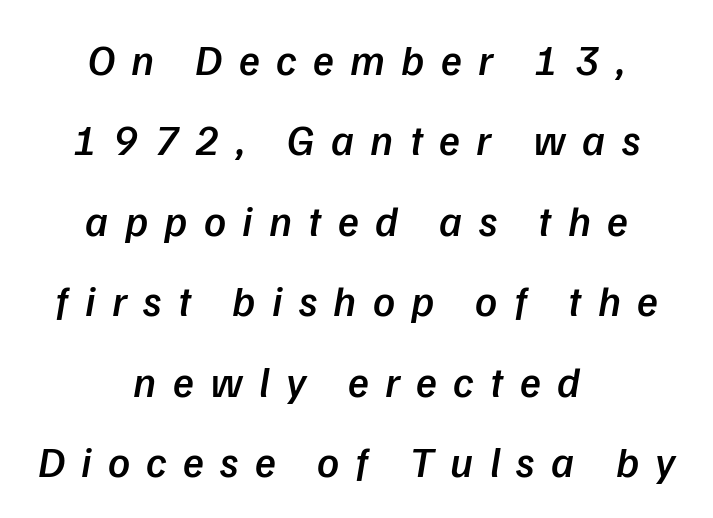
Every row of glyphs is offset so its center matches the block's center. Has an underline been added? It has not. Set as a demibold, roughly 600 on the weight scale. Is the type slanted? Yes — the strokes lean at a clear angle. Loose tracking; the words dissolve into strings of separated letters. Note the varied advance widths — an 'i' is clearly narrower than an 'm'.
